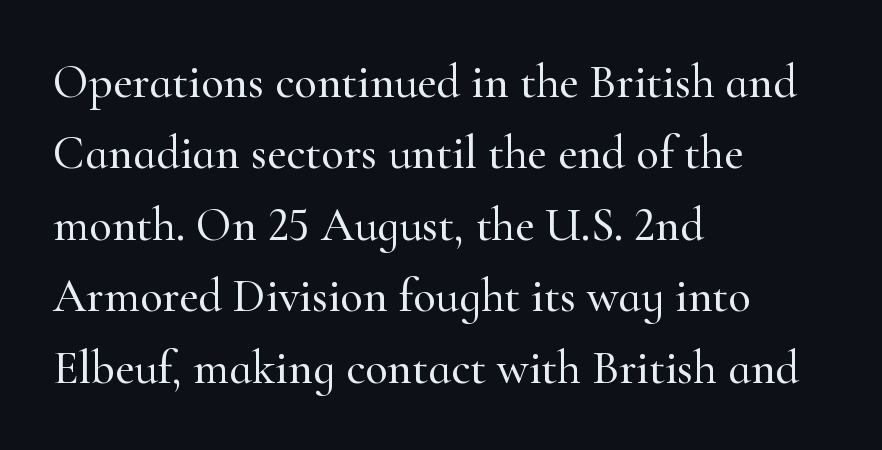
Q: Is the text italic (slanted)? A: No, it is upright.
Q: Is the typeface a serif or a sans-serif typeface? A: Serif.
Q: Is the text underlined? A: No.
Q: How is the paragraph aligned? A: Left-aligned.
Q: Is the spacing between letters normal or unusually wide? A: Normal.
Q: Is the spacing between lines tight, normal or loose? A: Normal.
Q: Width (condensed, normal, or wide)? A: Normal.
Q: Stroke contrast? A: High.
Q: x-height? A: Small.
Q: Monospaced? A: No.
